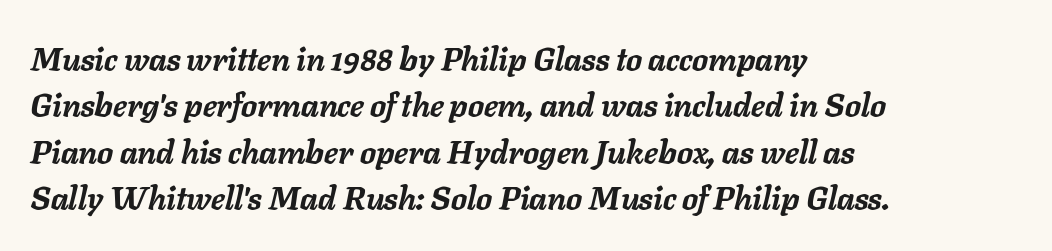
The image shows 32 px semibold type, italic (leaning right); set left-aligned, normal line spacing (1.45x), normal letter spacing, not underlined; low stroke contrast and a medium x-height.
